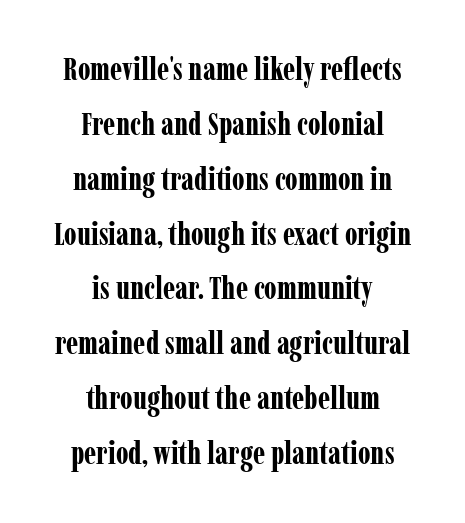
Inter-character spacing is left at the font's built-in metrics. Varying glyph widths throughout — classic text-font behaviour. Emphasis by weight is at full strength: bold. Line starts and ends both wander, symmetrically.
